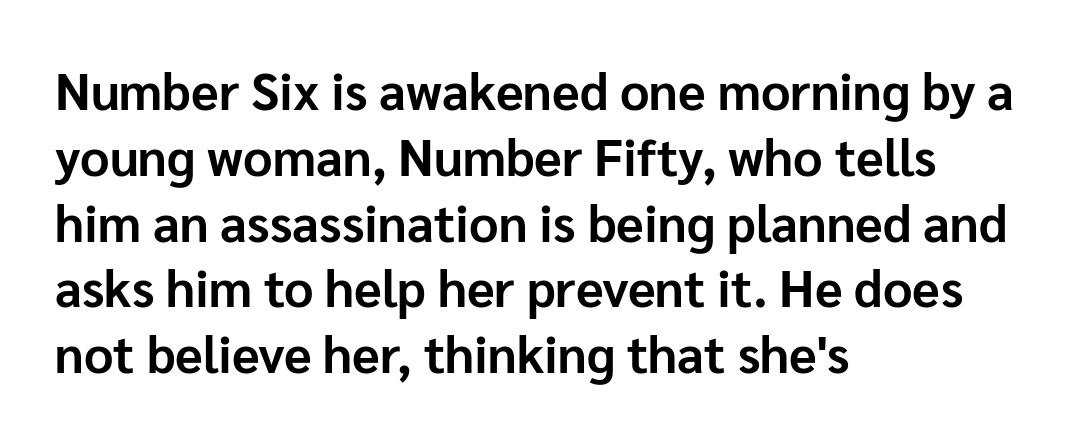
The image shows 51 px bold sans-serif type, upright; set left-aligned, normal line spacing (1.29x), normal letter spacing, not underlined; low stroke contrast and a medium x-height.
